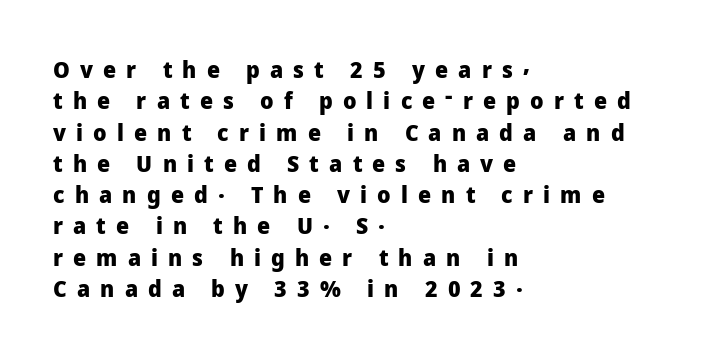
{"italic": "no", "bold": "yes", "underline": "no", "align": "left", "line_spacing": "normal", "line_spacing_ratio": 1.36, "letter_spacing": "wide", "letter_spacing_em": 0.44, "glyph_px": 23}
